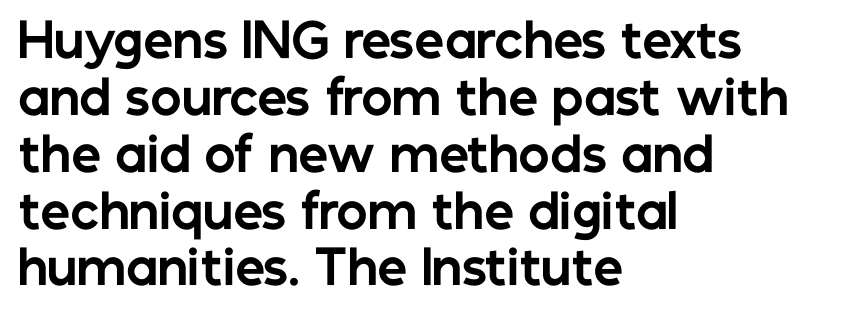
The image shows 47 px bold sans-serif type, upright; set left-aligned, line spacing 1.21x, normal letter spacing, not underlined; low stroke contrast and a medium x-height.
